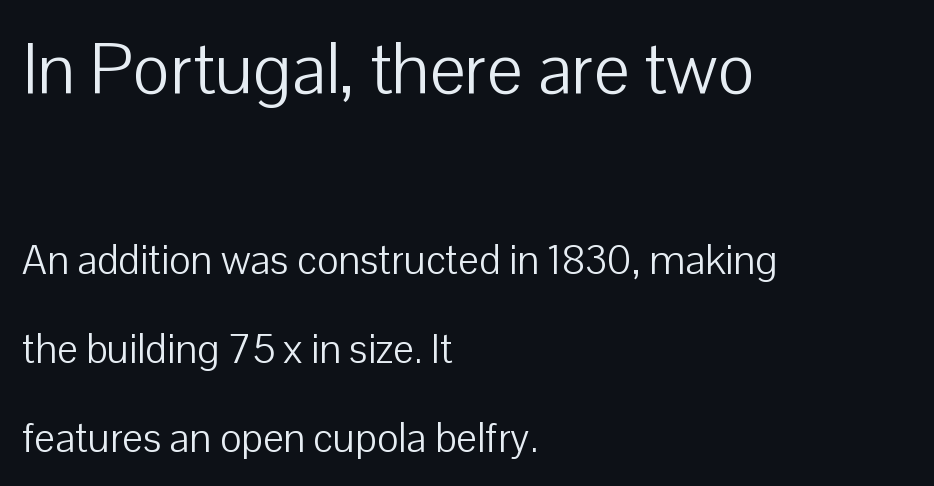
The image shows 71 px light sans-serif type, upright; set left-aligned, loose line spacing (2.17x), normal letter spacing, not underlined; the first (top) block is 1.73x larger; low stroke contrast and a medium x-height.
